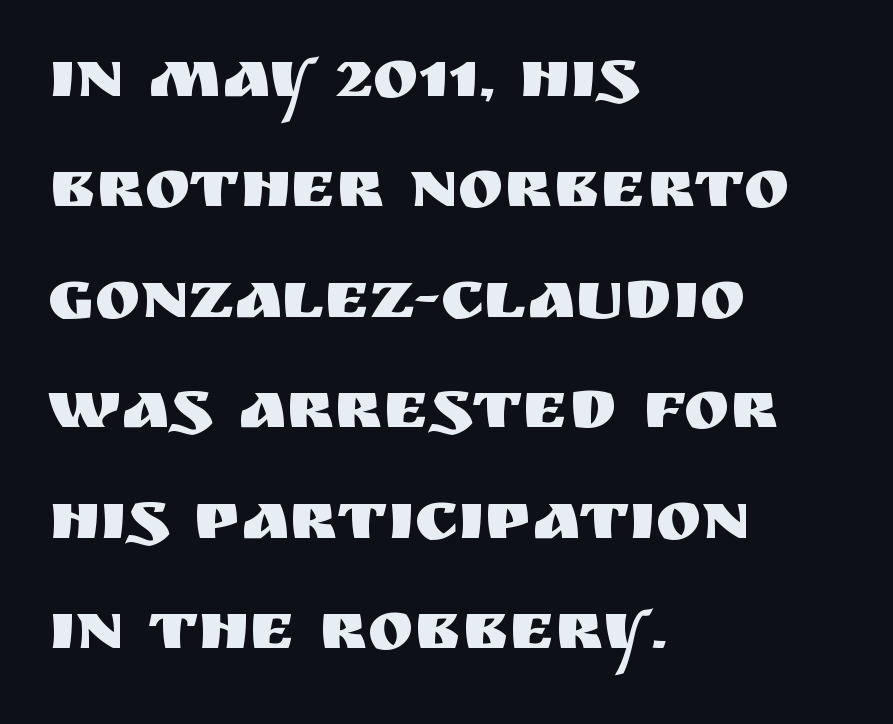
{"serif": "no", "italic": "no", "width": "normal", "stroke_contrast": "medium", "x_height": "large", "monospaced": "no", "underline": "no", "align": "left", "line_spacing": "normal", "line_spacing_ratio": 1.6, "letter_spacing": "normal", "letter_spacing_em": 0.0, "glyph_px": 69}
